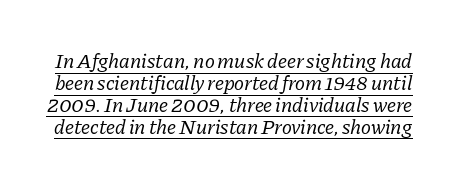
The image shows 21 px text type, italic (leaning right); set tight line spacing (1.04x), normal letter spacing, underlined.
